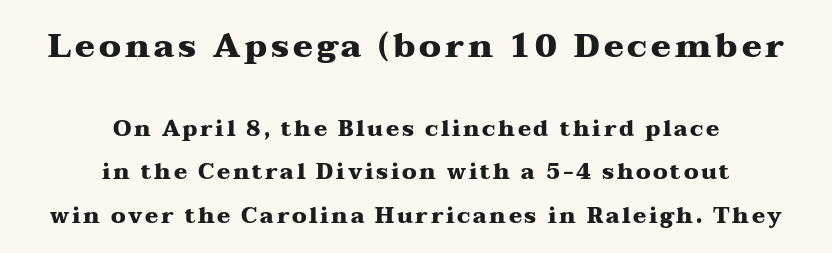
Q: Is the text bold? A: Yes.
Q: Is the text italic (slanted)? A: No, it is upright.
Q: Is the typeface a serif or a sans-serif typeface? A: Serif.
Q: Is the text underlined? A: No.
Q: How is the paragraph aligned? A: Centered.
Q: Is the spacing between lines tight, normal or loose? A: Loose.
Q: Which block of text is set in a larger size, the first (top) or the second (bottom)? A: The first (top) one.
Q: Width (condensed, normal, or wide)? A: Wide.
Q: Stroke contrast? A: Medium.
Q: x-height? A: Medium.
Q: Monospaced? A: No.
